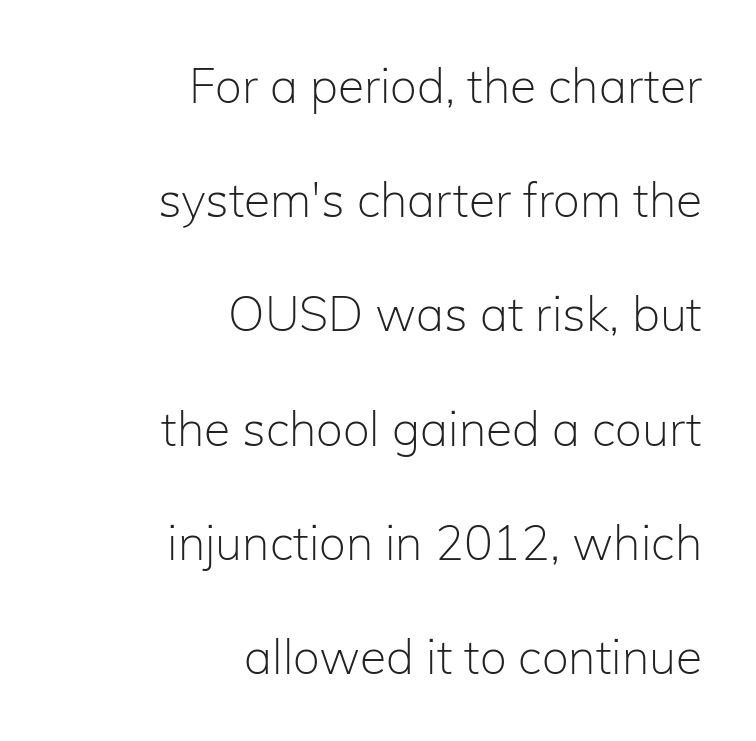
Q: Is the text bold? A: No.
Q: Is the text italic (slanted)? A: No, it is upright.
Q: Is the typeface a serif or a sans-serif typeface? A: Sans-serif.
Q: Is the text underlined? A: No.
Q: How is the paragraph aligned? A: Right-aligned.
Q: Is the spacing between letters normal or unusually wide? A: Normal.
Q: Is the spacing between lines tight, normal or loose? A: Loose.
Q: Width (condensed, normal, or wide)? A: Normal.
Q: Stroke contrast? A: Low.
Q: x-height? A: Medium.
Q: Monospaced? A: No.
